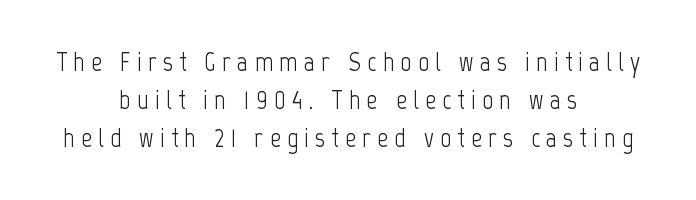
{"italic": "no", "bold": "no", "underline": "no", "align": "center", "line_spacing": "normal", "line_spacing_ratio": 1.41, "letter_spacing": "wide", "letter_spacing_em": 0.23, "glyph_px": 27}
